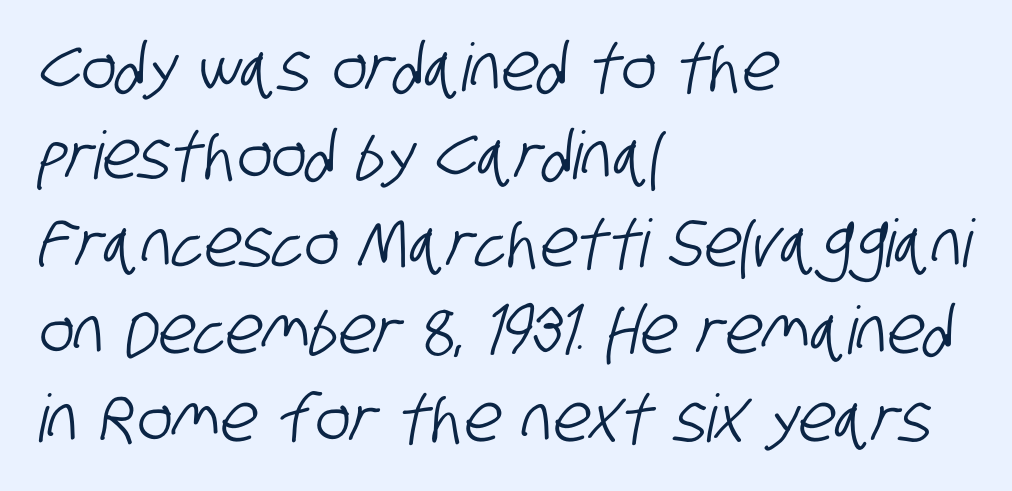
{"serif": "no", "width": "condensed", "stroke_contrast": "low", "x_height": "large", "monospaced": "no", "underline": "no", "align": "left", "line_spacing": "normal", "line_spacing_ratio": 1.33, "letter_spacing": "normal", "letter_spacing_em": 0.0, "glyph_px": 66}
